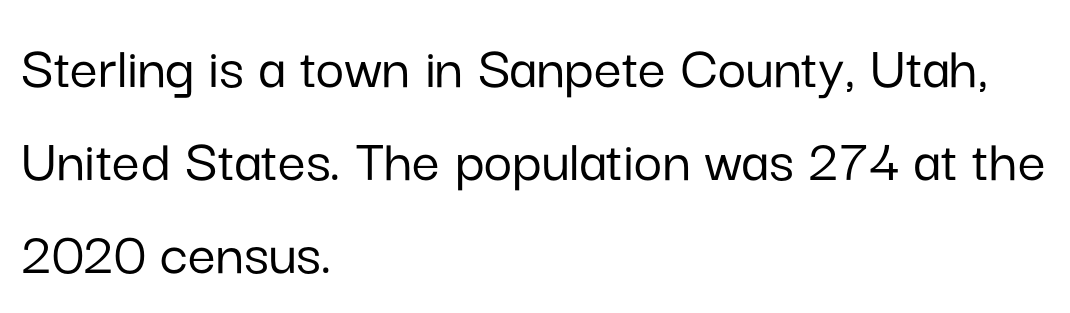
Q: Is the text italic (slanted)? A: No, it is upright.
Q: Is the typeface a serif or a sans-serif typeface? A: Sans-serif.
Q: Is the text underlined? A: No.
Q: How is the paragraph aligned? A: Left-aligned.
Q: Is the spacing between letters normal or unusually wide? A: Normal.
Q: Is the spacing between lines tight, normal or loose? A: Normal.
Q: Width (condensed, normal, or wide)? A: Normal.
Q: Stroke contrast? A: Low.
Q: x-height? A: Medium.
Q: Monospaced? A: No.
